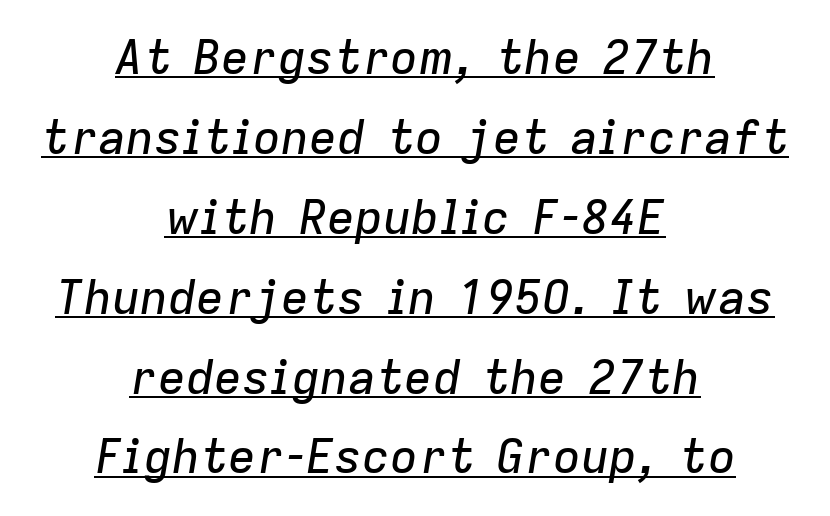
{"italic": "yes", "lean": "right", "slant_degrees": 9, "width": "normal", "stroke_contrast": "low", "x_height": "medium", "monospaced": "no", "underline": "yes", "align": "center", "line_spacing": "normal", "line_spacing_ratio": 1.7, "letter_spacing": "normal", "letter_spacing_em": 0.0, "glyph_px": 47}
